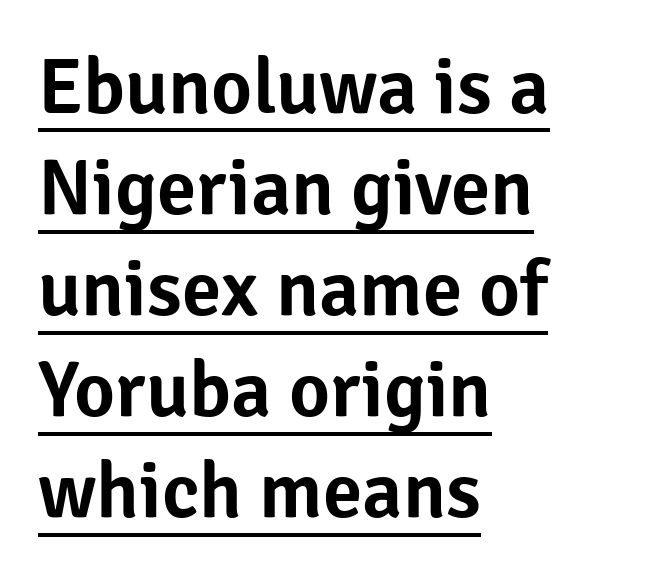
{"serif": "no", "italic": "no", "width": "normal", "stroke_contrast": "low", "x_height": "medium", "monospaced": "no", "underline": "yes", "align": "left", "line_spacing": "normal", "line_spacing_ratio": 1.28, "letter_spacing": "normal", "letter_spacing_em": 0.0, "glyph_px": 79}
